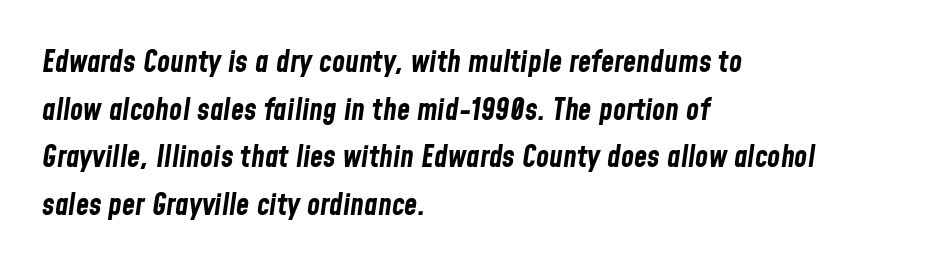
The image shows 30 px bold, condensed type, italic (leaning right); set left-aligned, normal line spacing (1.59x), normal letter spacing, not underlined; low stroke contrast and a medium x-height.
